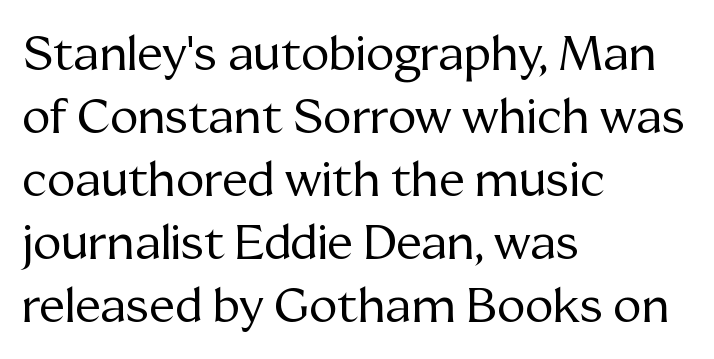
Old-style or modern, the face here clearly has serifs. Clear beneath every line of the passage. The letters sit at their default tracking, neither squeezed nor spread. In terms of leading, this rendering sits right in the middle. This sample is left-justified, so line endings fall wherever the words run out.
